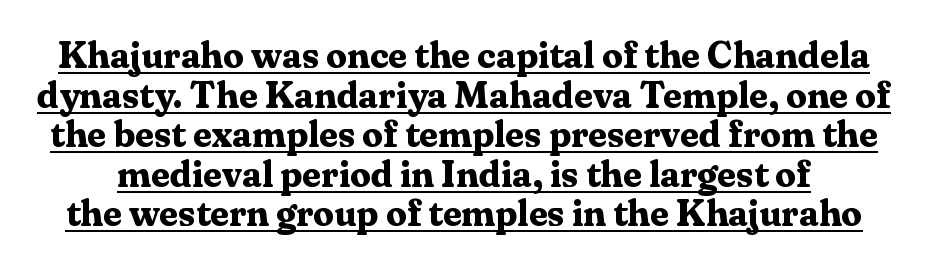
Q: Is the text bold? A: Yes.
Q: Is the text italic (slanted)? A: No, it is upright.
Q: Is the typeface a serif or a sans-serif typeface? A: Serif.
Q: Is the text underlined? A: Yes.
Q: Is the spacing between letters normal or unusually wide? A: Normal.
Q: Is the spacing between lines tight, normal or loose? A: Tight.
Q: Width (condensed, normal, or wide)? A: Normal.
Q: Stroke contrast? A: Medium.
Q: x-height? A: Medium.
Q: Monospaced? A: No.
